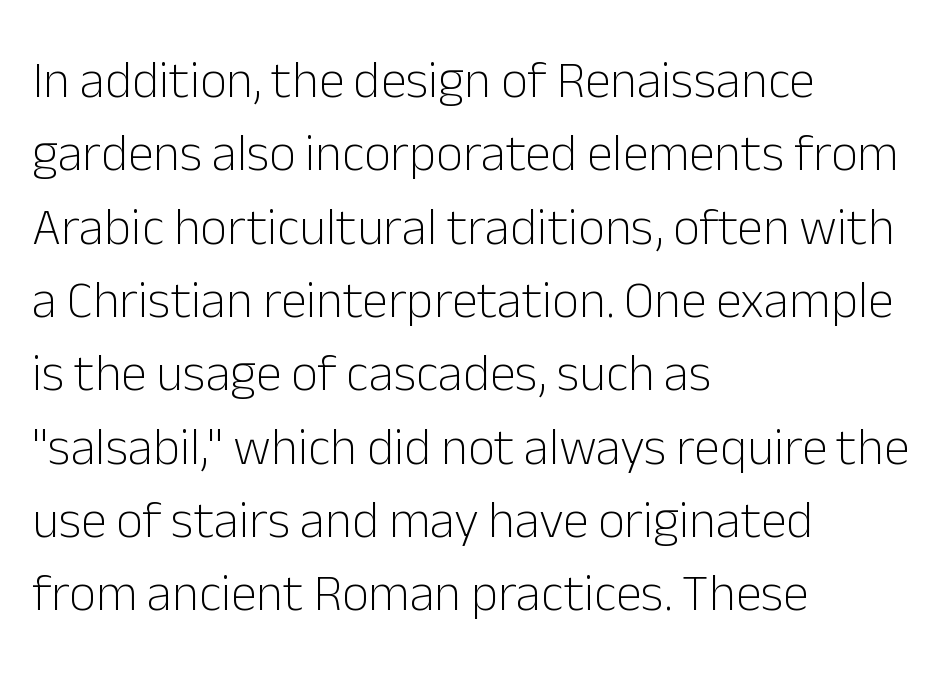
The font sits on the lighter half of the weight spectrum, regular included. Quick note: not italic, upright. Regarding serifs, this sample does without them. Each word holds together tightly as a unit, with standard inter-letter gaps. The foot of each line stays bare and open. The text block is weighted toward the left margin, trailing off unevenly rightward.
